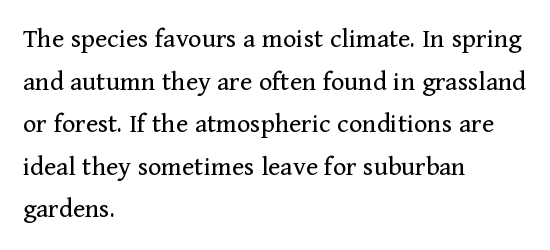
Q: Is the text bold? A: No.
Q: Is the text italic (slanted)? A: No, it is upright.
Q: Is the typeface a serif or a sans-serif typeface? A: Serif.
Q: Is the text underlined? A: No.
Q: How is the paragraph aligned? A: Left-aligned.
Q: Is the spacing between letters normal or unusually wide? A: Normal.
Q: Is the spacing between lines tight, normal or loose? A: Normal.
Q: Width (condensed, normal, or wide)? A: Normal.
Q: Stroke contrast? A: Medium.
Q: x-height? A: Medium.
Q: Monospaced? A: No.
